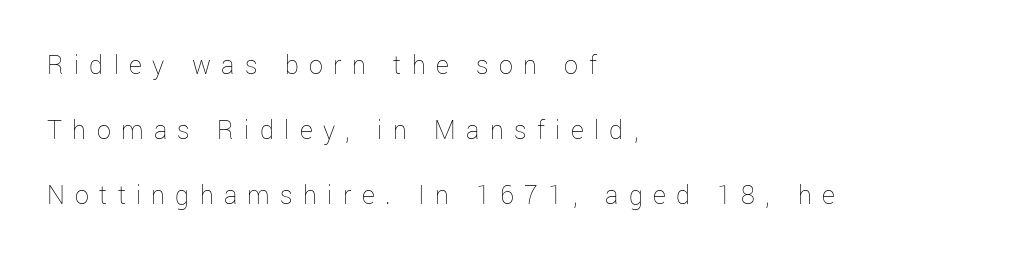
Posture: straight, roman, zero tilt. Looks like regular typesetting: each glyph gets only the width it needs. Notice how the passage keeps a crisp vertical edge on the left only. These glyphs show unthickened strokes, regular width or finer. Does the leading feel generous? Absolutely, it's lavish.
